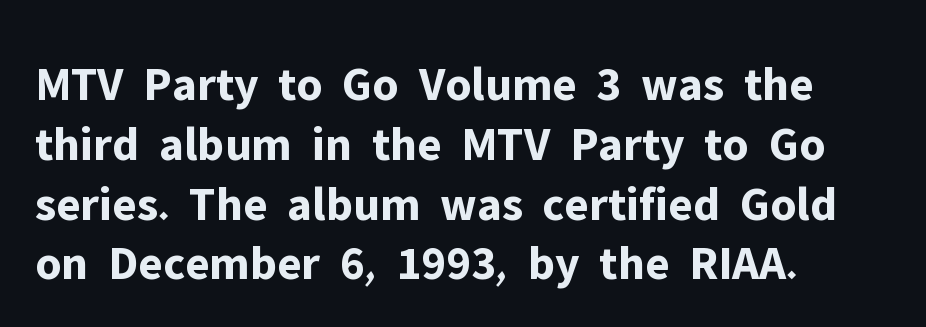
The image shows 49 px bold sans-serif type, upright; set left-aligned, line spacing 1.22x, normal letter spacing, not underlined; low stroke contrast and a medium x-height.
